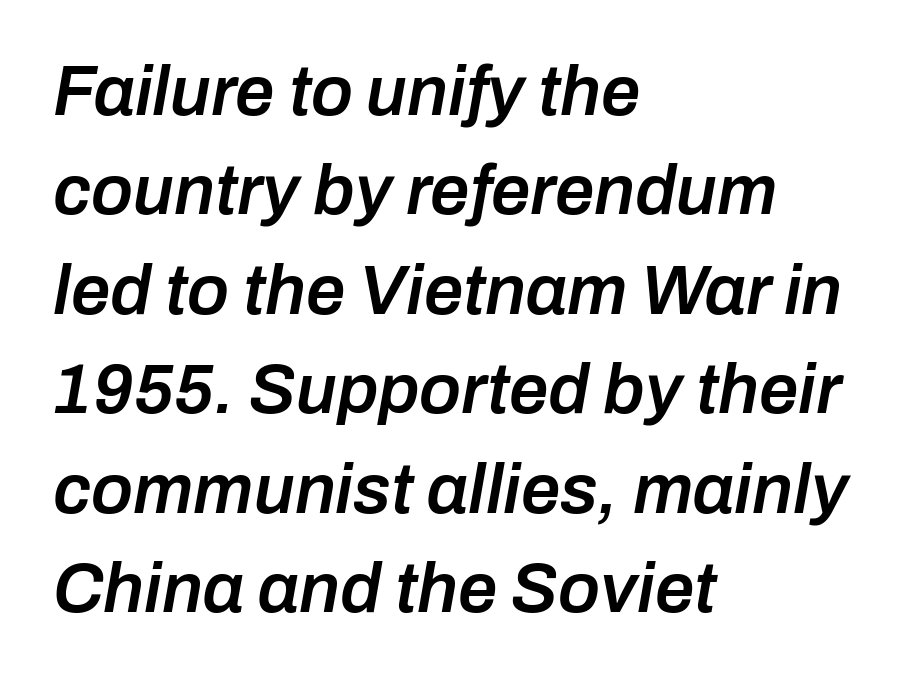
{"italic": "yes", "lean": "right", "slant_degrees": 10, "bold": "semi", "weight": "semibold", "width": "normal", "stroke_contrast": "low", "x_height": "medium", "monospaced": "no", "underline": "no", "align": "left", "line_spacing": "normal", "line_spacing_ratio": 1.42, "letter_spacing": "normal", "letter_spacing_em": 0.0, "glyph_px": 70}
